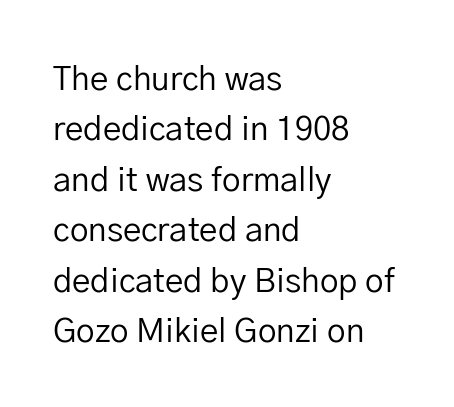
The image shows 33 px regular-weight sans-serif type, upright; set left-aligned, normal line spacing (1.53x), normal letter spacing, not underlined; low stroke contrast and a medium x-height.
